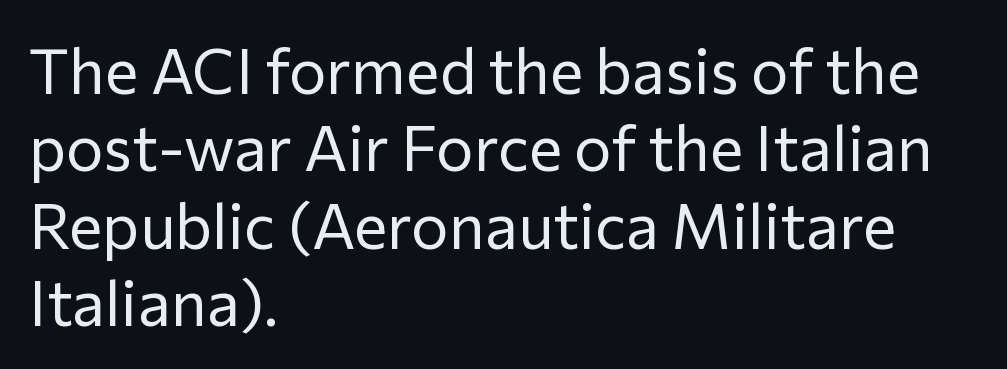
{"serif": "no", "italic": "no", "bold": "no", "weight": "regular", "width": "normal", "stroke_contrast": "low", "x_height": "medium", "monospaced": "no", "underline": "no", "align": "left", "line_spacing_ratio": 1.23, "letter_spacing": "normal", "letter_spacing_em": 0.0, "glyph_px": 63}
